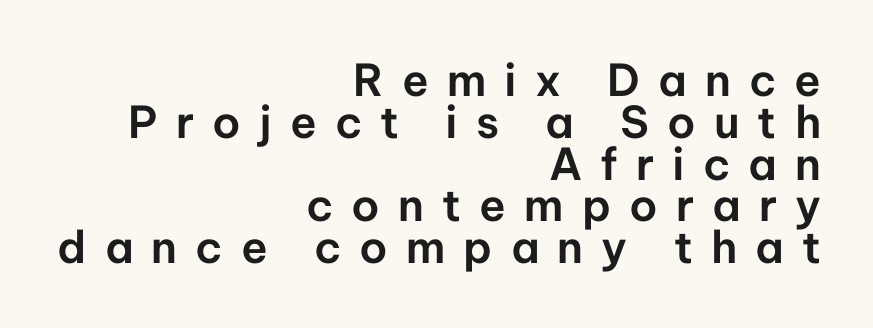
The image shows 44 px sans-serif type, upright; set right-aligned, tight line spacing (0.95x), unusually wide letter spacing (+0.41 em), not underlined; low stroke contrast and a medium x-height.
